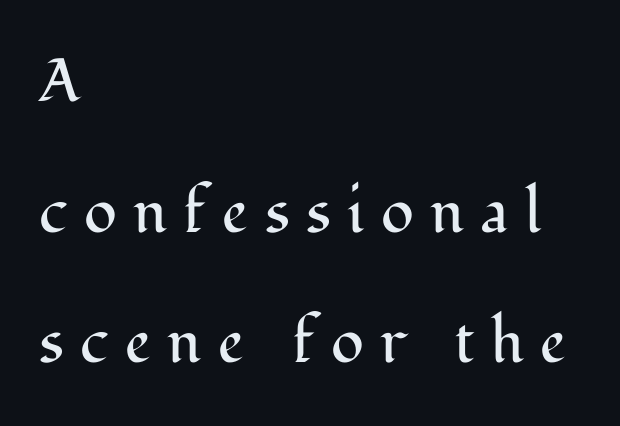
Compared with typical paragraphs, the rows here are farther apart. Posture: straight, roman, zero tilt. Is the type heavy? It reads as light-to-regular instead. Students, note that the glyphs here are deliberately spaced far apart.
